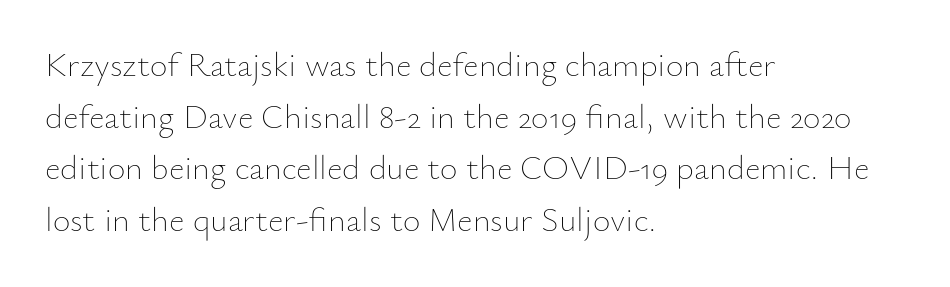
The image shows 34 px thin type, upright; set left-aligned, normal line spacing (1.52x), normal letter spacing, not underlined; low stroke contrast and a small x-height.
